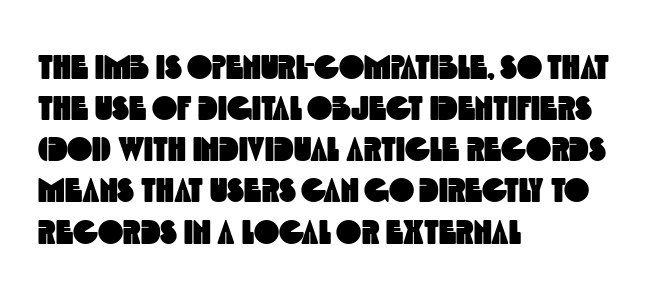
{"serif": "no", "width": "condensed", "x_height": "large", "monospaced": "no", "underline": "no", "align": "left", "line_spacing_ratio": 1.21, "letter_spacing": "normal", "letter_spacing_em": 0.0, "glyph_px": 34}
